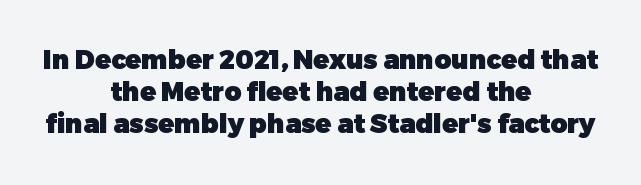
Q: Is the text bold? A: Yes.
Q: Is the text italic (slanted)? A: No, it is upright.
Q: Is the text underlined? A: No.
Q: How is the paragraph aligned? A: Centered.
Q: Is the spacing between letters normal or unusually wide? A: Normal.
